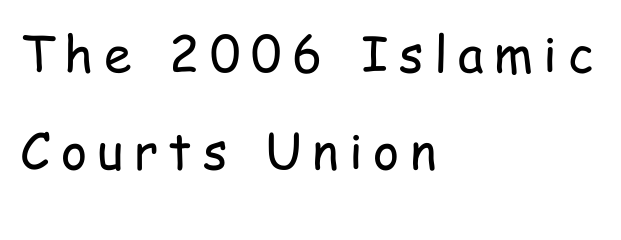
Q: Is the text bold? A: No.
Q: Is the text italic (slanted)? A: No, it is upright.
Q: Is the typeface a serif or a sans-serif typeface? A: Sans-serif.
Q: Is the text underlined? A: No.
Q: How is the paragraph aligned? A: Left-aligned.
Q: Is the spacing between letters normal or unusually wide? A: Unusually wide.
Q: Is the spacing between lines tight, normal or loose? A: Loose.
Q: Width (condensed, normal, or wide)? A: Condensed.
Q: Stroke contrast? A: Low.
Q: x-height? A: Medium.
Q: Monospaced? A: No.
